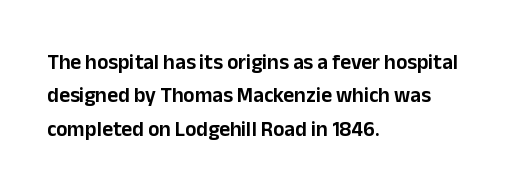
The image shows 21 px text type, upright; set left-aligned, normal line spacing (1.59x), normal letter spacing, not underlined.
